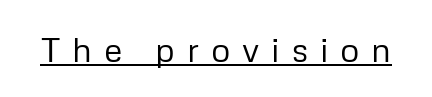
The image shows 34 px regular-weight sans-serif type, upright; set unusually wide letter spacing (+0.35 em), underlined; low stroke contrast and a medium x-height.
